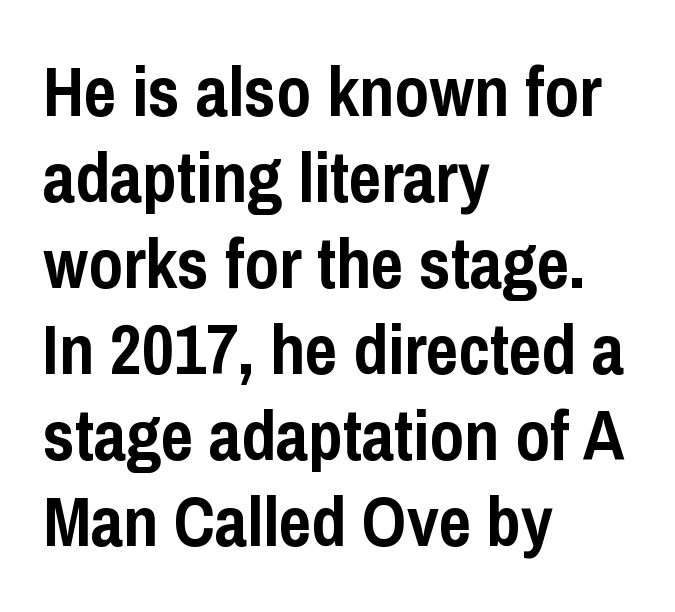
Q: Is the text bold? A: Yes.
Q: Is the text italic (slanted)? A: No, it is upright.
Q: Is the typeface a serif or a sans-serif typeface? A: Sans-serif.
Q: Is the text underlined? A: No.
Q: How is the paragraph aligned? A: Left-aligned.
Q: Is the spacing between letters normal or unusually wide? A: Normal.
Q: Width (condensed, normal, or wide)? A: Condensed.
Q: Stroke contrast? A: Low.
Q: x-height? A: Medium.
Q: Monospaced? A: No.
